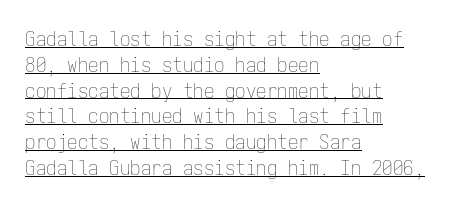
Nope, not italic — everything's standing straight. Compared with a typical body face, this is equally light or lighter still. The line texture is even and compact thanks to regular tracking. The sample's only ornament is a line tracing under the words. A classic flush-left, rag-right setting is used for this passage.
